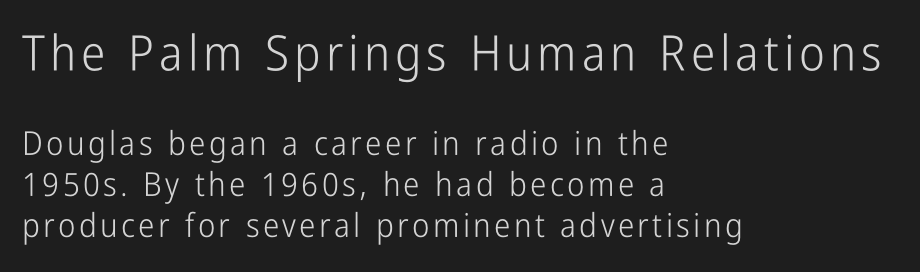
{"serif": "no", "italic": "no", "bold": "no", "weight": "light", "width": "condensed", "stroke_contrast": "low", "x_height": "medium", "monospaced": "no", "underline": "no", "align": "left", "line_spacing_ratio": 1.24, "larger_block": "first", "size_ratio": 1.48, "glyph_px": 49}
